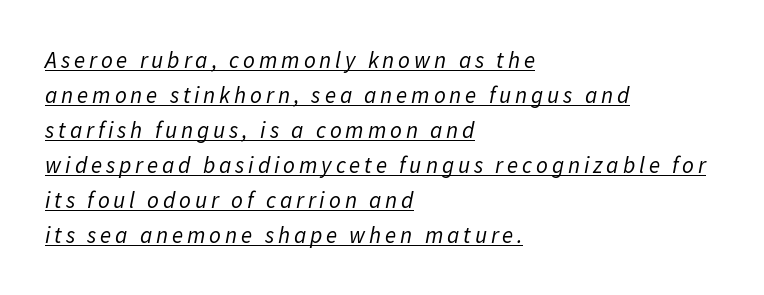
{"italic": "yes", "lean": "right", "slant_degrees": 11, "bold": "no", "underline": "yes", "align": "left", "line_spacing": "normal", "line_spacing_ratio": 1.52, "glyph_px": 23}
